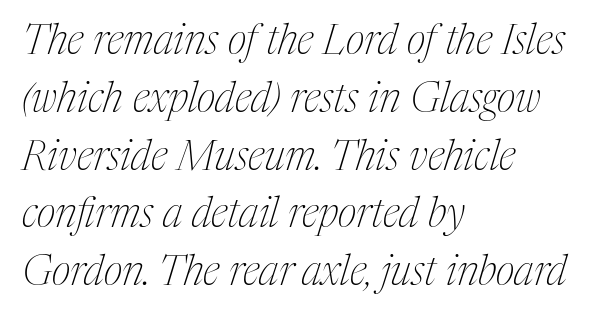
The face looks like a standard text weight, possibly lighter. The compositor pushed each line to the left boundary. The face used here is seriffed, in the tradition of book romans. Slant detected: the letters are inclined. Interline gaps are of average width in this sample. The face used here is proportionally spaced, like ordinary book or web type.
